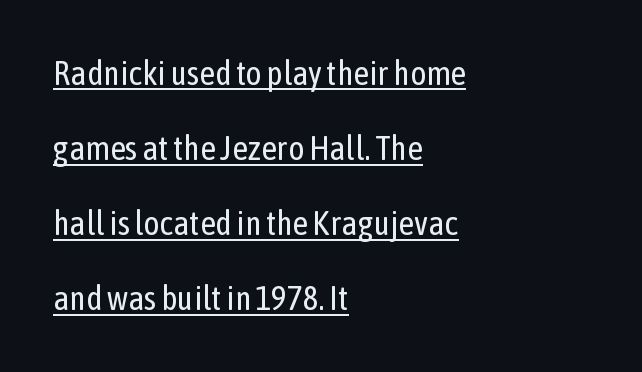
The image shows 34 px regular-weight, condensed sans-serif type, upright; set left-aligned, loose line spacing (2.21x), normal letter spacing, underlined; low stroke contrast and a medium x-height.
